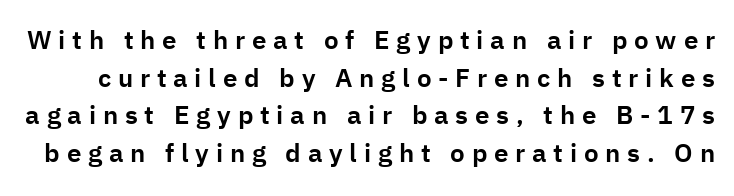
The type is letterspaced generously, with wide tracking. This block has exactly the height ordinary leading produces. The letters stand straight up with perfectly vertical stems. The glyphs are unaccompanied by any horizontal stroke below them.
